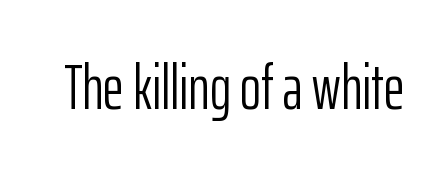
{"serif": "no", "italic": "no", "bold": "no", "weight": "light", "width": "condensed", "stroke_contrast": "low", "x_height": "medium", "monospaced": "no", "underline": "no", "letter_spacing": "normal", "letter_spacing_em": 0.0, "glyph_px": 64}
